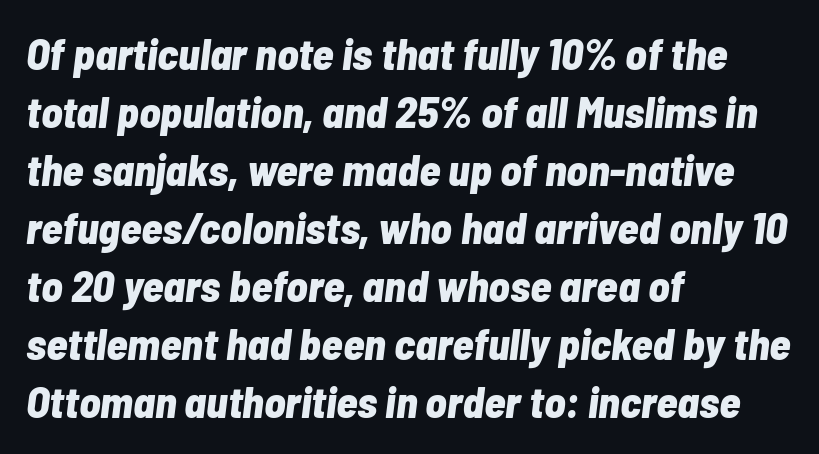
The image shows 44 px bold, condensed type, italic (leaning right); set left-aligned, normal line spacing (1.32x), normal letter spacing, not underlined; low stroke contrast and a medium x-height.
